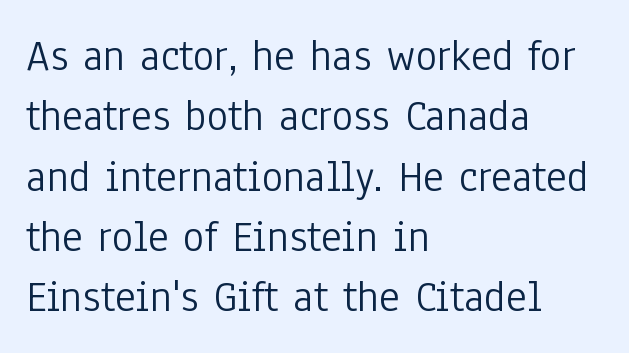
Rows of type keep a routine distance in the vertical direction. Proportional: the letters do not fall into vertical columns. The face looks like a standard text weight, possibly lighter. Type without underlining.
